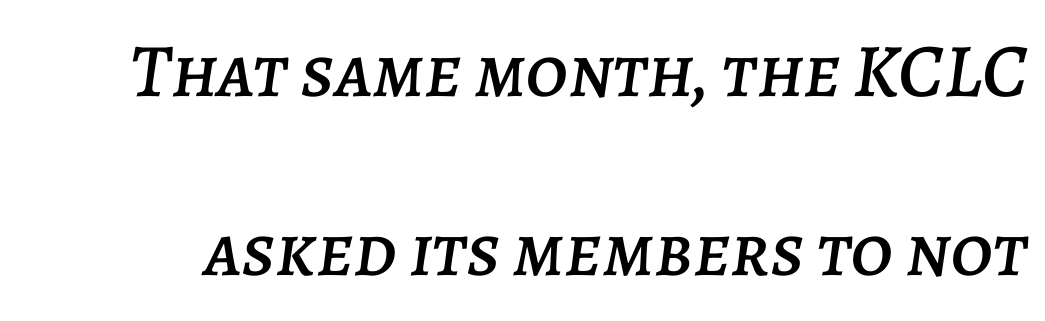
Regarding leading, the lines here are spaced well apart. The face used here is proportionally spaced, like ordinary book or web type. Check under the words: just untouched page. The font's italic variant was chosen for this text. Inter-character spacing is left at the font's built-in metrics.
